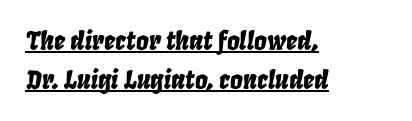
{"italic": "yes", "lean": "right", "slant_degrees": 8, "underline": "yes", "align": "left", "line_spacing": "normal", "line_spacing_ratio": 1.56, "letter_spacing": "normal", "letter_spacing_em": 0.0, "glyph_px": 25}
